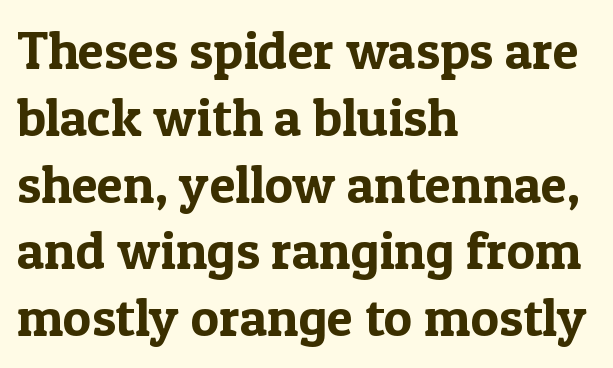
The image shows 53 px serif type, upright; set left-aligned, normal line spacing (1.26x), normal letter spacing, not underlined; a medium x-height.
